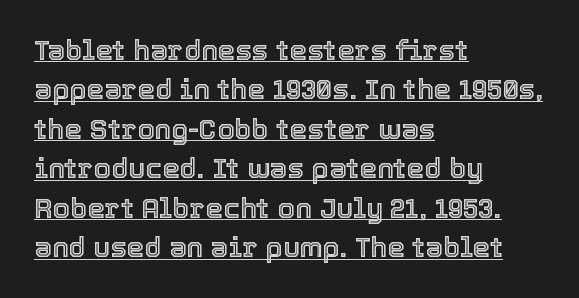
Each line starts at the same left margin while the right side varies. A typesetter would call this proportional, since set widths differ per character. Notice how a bar underscores the lettering throughout. Rendered with straight, roman letterforms. The passage shown has conventional tracking throughout. Does the leading feel generous? No, just average.
